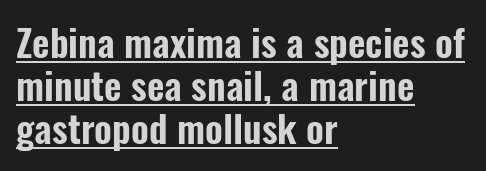
Q: Is the text italic (slanted)? A: No, it is upright.
Q: Is the typeface a serif or a sans-serif typeface? A: Sans-serif.
Q: Is the text underlined? A: Yes.
Q: How is the paragraph aligned? A: Left-aligned.
Q: Is the spacing between letters normal or unusually wide? A: Normal.
Q: Is the spacing between lines tight, normal or loose? A: Tight.
Q: Width (condensed, normal, or wide)? A: Condensed.
Q: Stroke contrast? A: Low.
Q: x-height? A: Medium.
Q: Monospaced? A: No.
